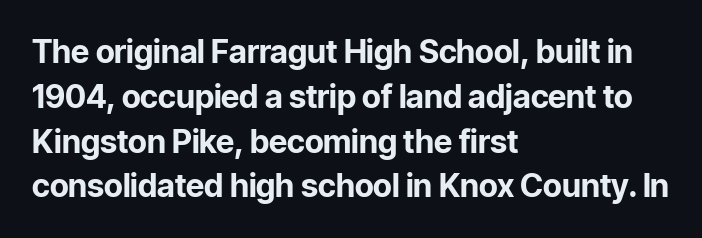
The letters sit at their default tracking, neither squeezed nor spread. The ragged edge is on the right, which tells us the setting is flush left. Vertical strokes here are truly vertical. Anything drawn beneath the words? Only blank space.
